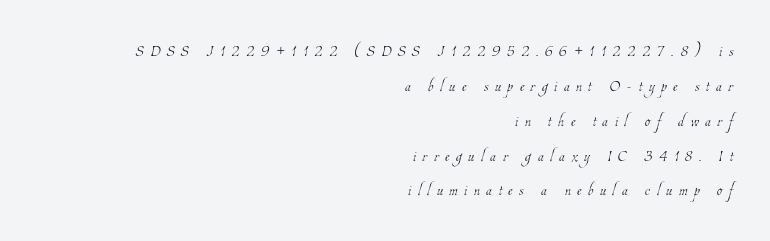
Line spacing here is normal. The gap between lines stays unmarked. The typesetting does not lean heavy: it is not bold. The setting favours the right margin, as signatures and pull-quotes sometimes do. These lines have a slow, spaced-out rhythm from letter to letter.
